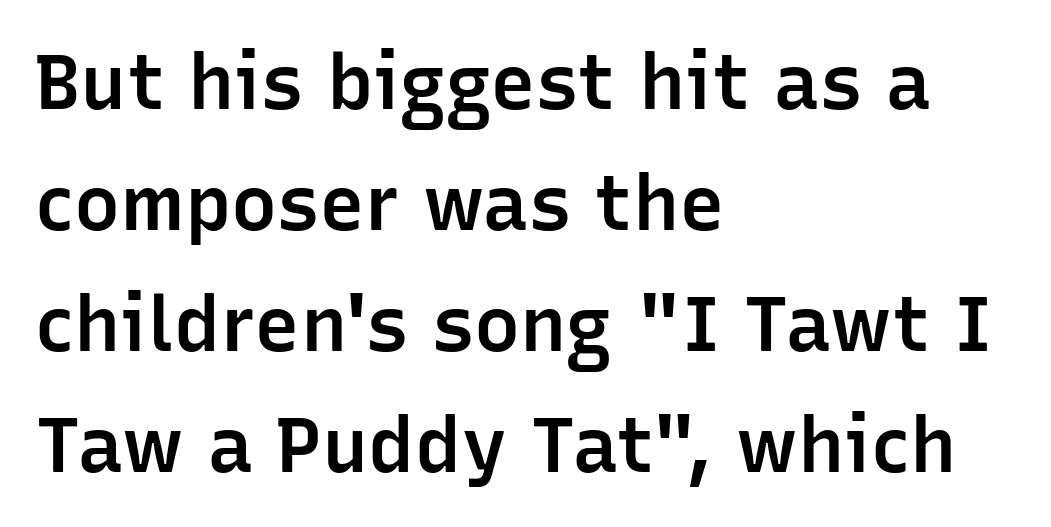
The image shows 77 px semibold sans-serif type, upright; set left-aligned, normal line spacing (1.57x), normal letter spacing, not underlined; low stroke contrast and a medium x-height.
